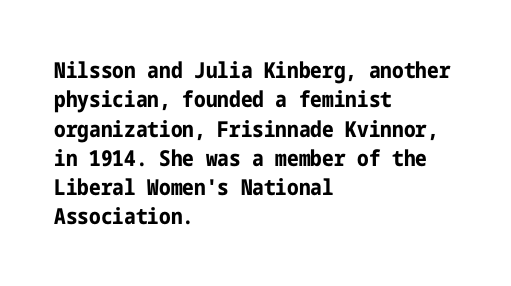
{"italic": "no", "bold": "yes", "underline": "no", "align": "left", "line_spacing": "normal", "line_spacing_ratio": 1.33, "letter_spacing": "normal", "letter_spacing_em": 0.0, "glyph_px": 22}
